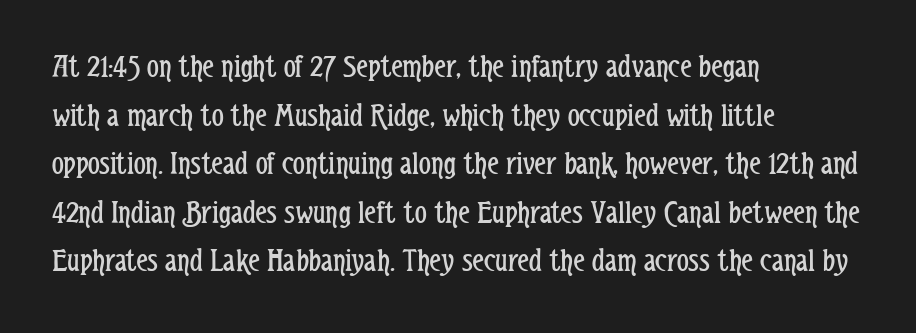
The image shows 33 px regular-weight, condensed sans-serif type, upright; set left-aligned, normal line spacing (1.47x), normal letter spacing, not underlined; low stroke contrast and a medium x-height.
